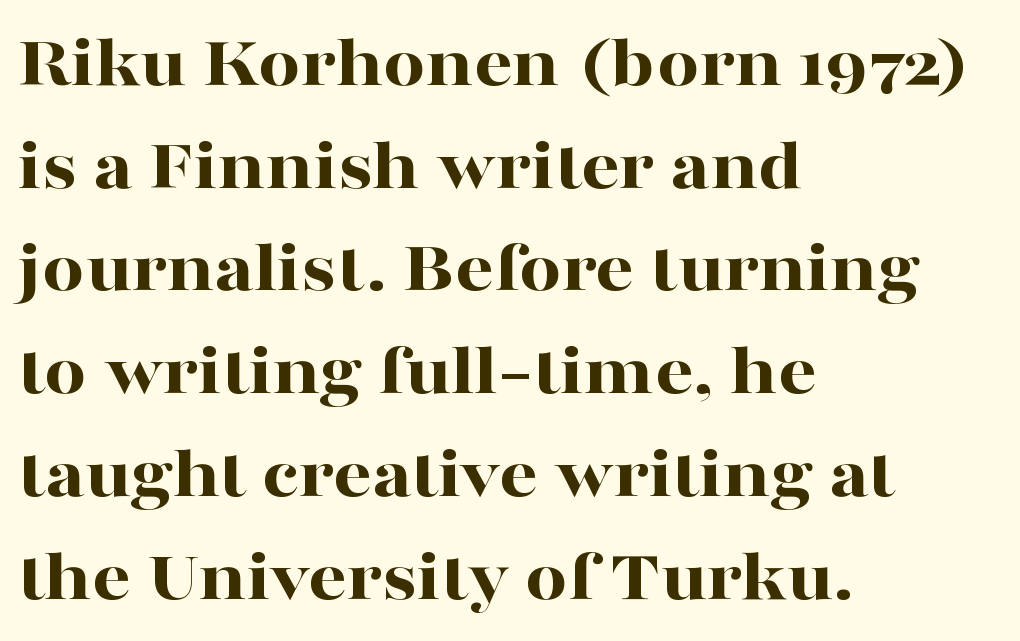
{"serif": "yes", "italic": "no", "bold": "yes", "weight": "bold", "width": "wide", "stroke_contrast": "high", "x_height": "medium", "monospaced": "no", "underline": "no", "align": "left", "line_spacing": "normal", "line_spacing_ratio": 1.37, "letter_spacing": "normal", "letter_spacing_em": 0.0, "glyph_px": 75}
